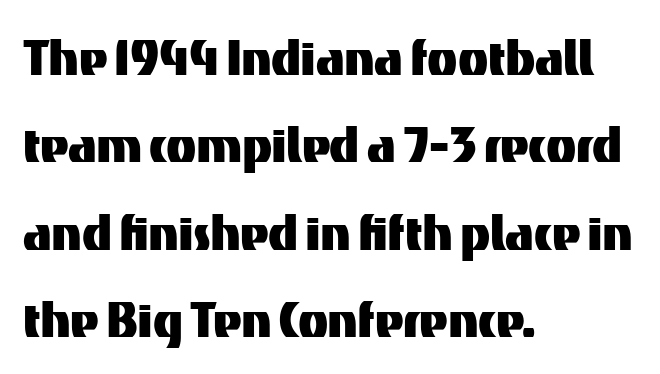
The space directly below the letters is spotless. The compositor pushed each line to the left boundary. The rendering uses natural spacing where letterforms have individual widths. Type style note: lacks serifs. The vertical gap from one line to the next is medium.
